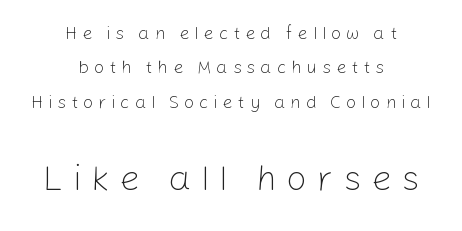
Both edges are ragged and mirror each other, which tells us the setting is centered. Each word looks stretched out because of the extra space between its letters. Successive baselines arrive slowly, with a big drop between each. The rendering shows plain stroke endings on the letterforms — a sans-serif design. Do the letters lean? They stand straight. You get the small type first, then a jump to larger type.
